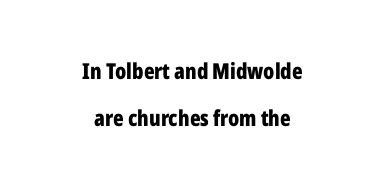
This rendering leaves character spacing at its baseline value. Underline: absent. As a designer I'd log this as weight 700, bold. Vertical strokes here are truly vertical.
